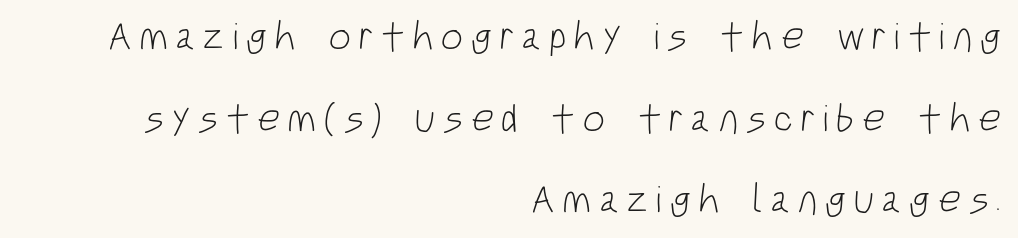
{"serif": "no", "bold": "no", "weight": "light", "width": "condensed", "stroke_contrast": "low", "x_height": "large", "monospaced": "no", "underline": "no", "align": "right", "line_spacing": "loose", "line_spacing_ratio": 2.04, "glyph_px": 40}
